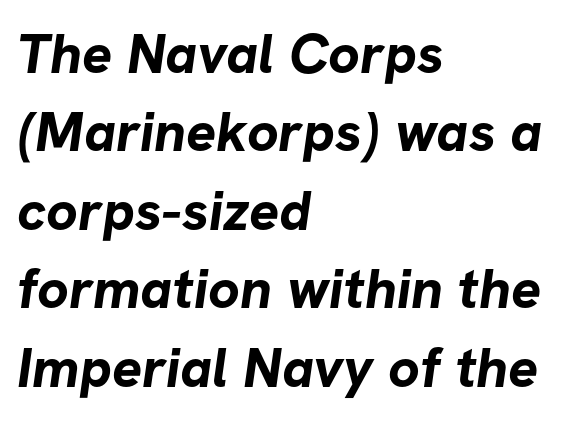
Q: Is the text bold? A: Yes.
Q: Is the typeface a serif or a sans-serif typeface? A: Sans-serif.
Q: Is the text underlined? A: No.
Q: How is the paragraph aligned? A: Left-aligned.
Q: Is the spacing between letters normal or unusually wide? A: Normal.
Q: Is the spacing between lines tight, normal or loose? A: Normal.
Q: Width (condensed, normal, or wide)? A: Normal.
Q: Stroke contrast? A: Low.
Q: x-height? A: Medium.
Q: Monospaced? A: No.
